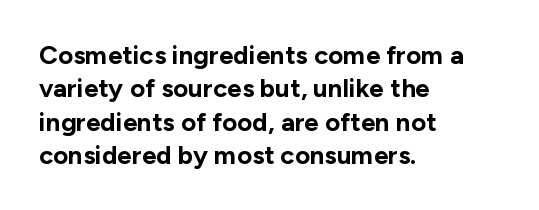
In terms of posture, this sample is upright. Look at the stroke-to-counter ratio: heavy, a bold. Notice how descenders clear the ascenders below comfortably — that's standard leading. The zone under the glyphs is completely vacant. The rendering keeps characters at their native spacing.
